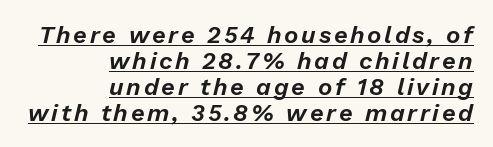
The image shows 24 px text type, italic (leaning right); set right-aligned, tight line spacing (1.08x), underlined.
